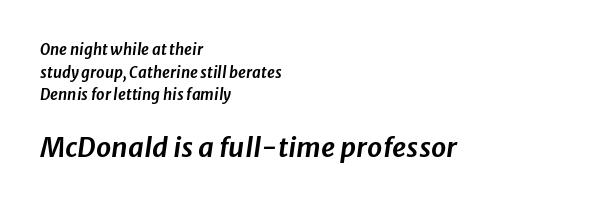
Underline: absent. What stands out about the letter spacing? Nothing — it is the standard amount. The composition opens small and finishes big. These lines were composed using italics. A student would call this left alignment; a typographer would say flush left, rag right. Is there much room between lines? A standard amount, neither cramped nor airy.
